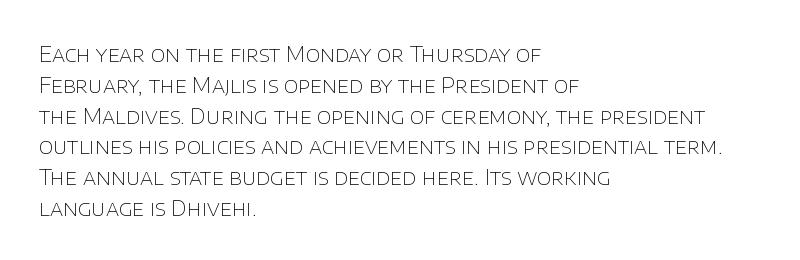
Summary of vertical rhythm: regular, with standard interline spacing. Short note: letters normally spaced. The font's upright variant was chosen for this text. Casual observation: everything's shoved over to the left.
